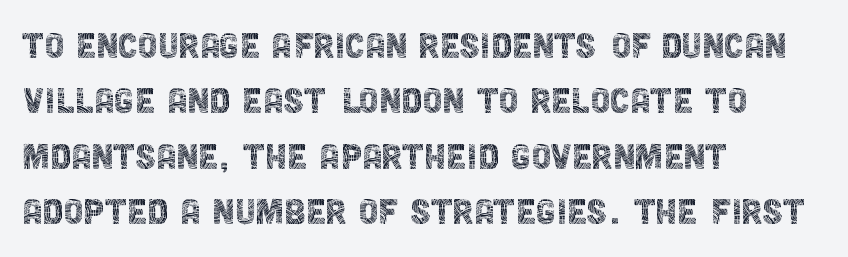
{"serif": "no", "italic": "no", "bold": "no", "weight": "thin", "width": "condensed", "x_height": "large", "monospaced": "no", "underline": "no", "align": "left", "line_spacing_ratio": 1.23, "letter_spacing": "normal", "letter_spacing_em": 0.0, "glyph_px": 45}
